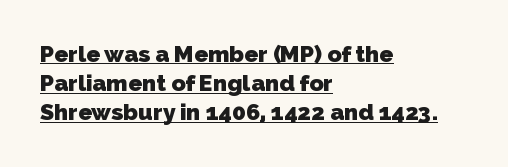
Rows of type keep a routine distance in the vertical direction. The paragraph shown leans on its left margin. These characters rest on top of a visible drawn line. The face used here is rendered with its standard letterfit. This is heavy type, rendered in bold.
